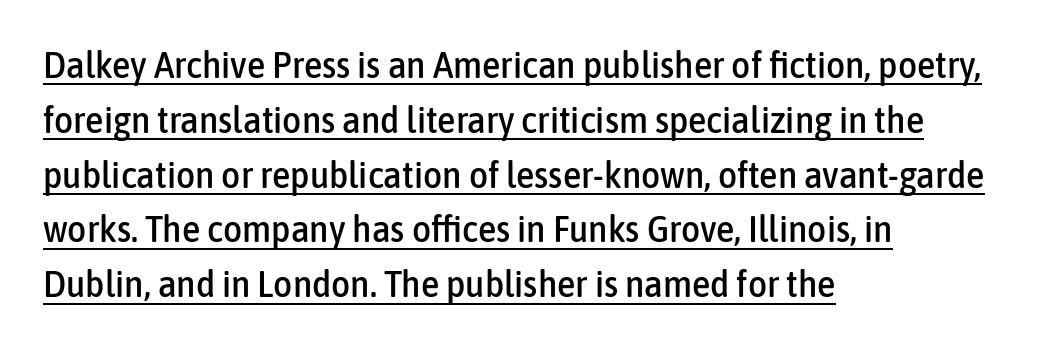
Q: Is the text italic (slanted)? A: No, it is upright.
Q: Is the typeface a serif or a sans-serif typeface? A: Sans-serif.
Q: Is the text underlined? A: Yes.
Q: How is the paragraph aligned? A: Left-aligned.
Q: Is the spacing between letters normal or unusually wide? A: Normal.
Q: Is the spacing between lines tight, normal or loose? A: Normal.
Q: Width (condensed, normal, or wide)? A: Condensed.
Q: Stroke contrast? A: Low.
Q: x-height? A: Medium.
Q: Monospaced? A: No.
